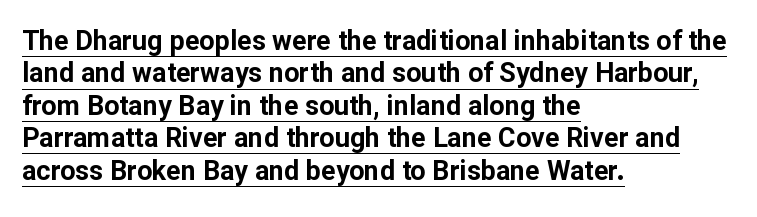
This sample uses plain, unmodified letter spacing. Posture: vertical. Emphasis is given by a line drawn under the lettering. Casual observation: everything's shoved over to the left.
